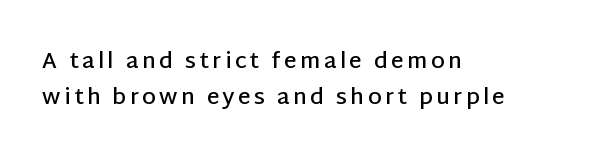
Q: Is the text bold? A: Semi-bold.
Q: Is the text italic (slanted)? A: No, it is upright.
Q: Is the text underlined? A: No.
Q: How is the paragraph aligned? A: Left-aligned.
Q: Is the spacing between lines tight, normal or loose? A: Normal.
